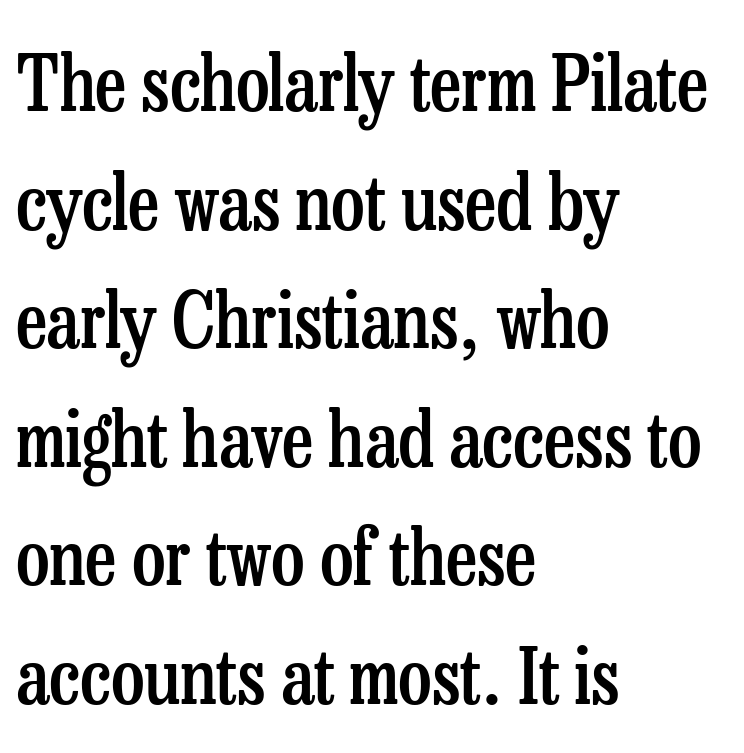
{"serif": "yes", "italic": "no", "bold": "semi", "weight": "semibold", "width": "condensed", "stroke_contrast": "low", "x_height": "medium", "monospaced": "no", "underline": "no", "align": "left", "line_spacing": "normal", "line_spacing_ratio": 1.56, "letter_spacing": "normal", "letter_spacing_em": 0.0, "glyph_px": 76}
